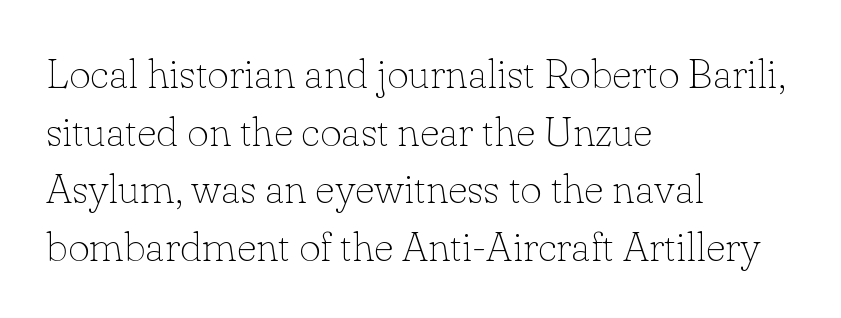
The image shows 42 px thin serif type, upright; set left-aligned, normal line spacing (1.37x), normal letter spacing, not underlined; low stroke contrast and a small x-height.
